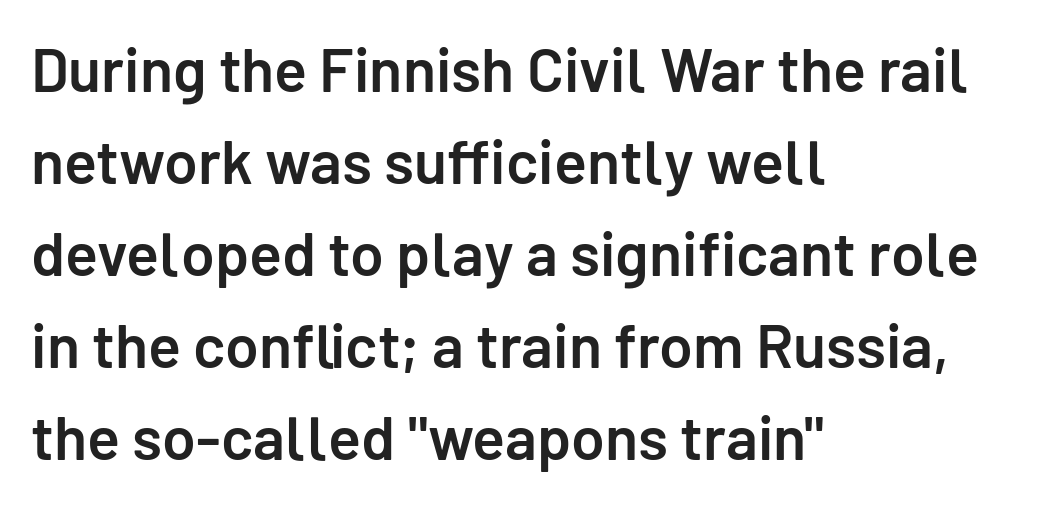
Q: Is the text bold? A: Semi-bold.
Q: Is the text italic (slanted)? A: No, it is upright.
Q: Is the typeface a serif or a sans-serif typeface? A: Sans-serif.
Q: Is the text underlined? A: No.
Q: How is the paragraph aligned? A: Left-aligned.
Q: Is the spacing between letters normal or unusually wide? A: Normal.
Q: Is the spacing between lines tight, normal or loose? A: Normal.
Q: Width (condensed, normal, or wide)? A: Normal.
Q: Stroke contrast? A: Low.
Q: x-height? A: Medium.
Q: Monospaced? A: No.
